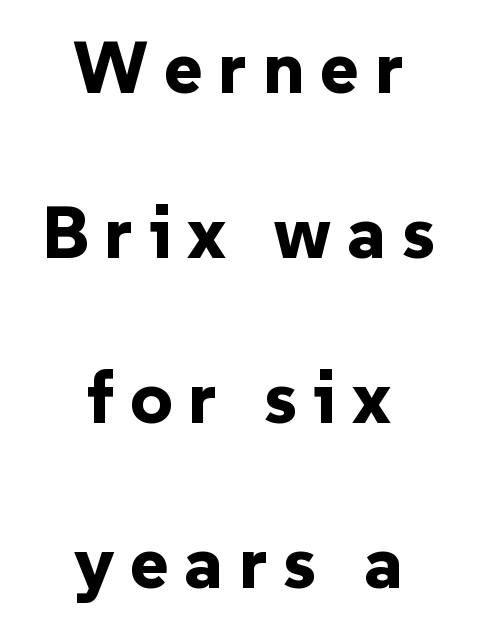
The image shows 74 px bold sans-serif type, upright; set centered, loose line spacing (2.23x), unusually wide letter spacing (+0.21 em), not underlined; low stroke contrast and a medium x-height.
